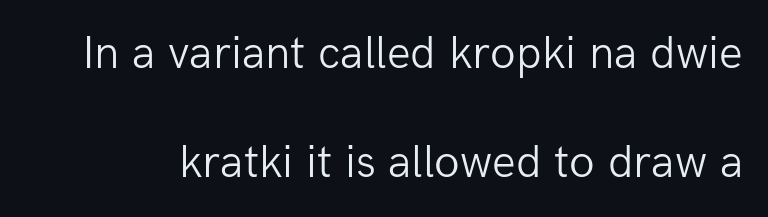
The tracking reads as untouched default to a designer's eye. Ordinary non-slanted type is in use. No chunkiness to these letters — they're not bold. Is this a sans? Yes — the strokes have no serifs. Notice the wide empty band between every row — that's loose leading.
